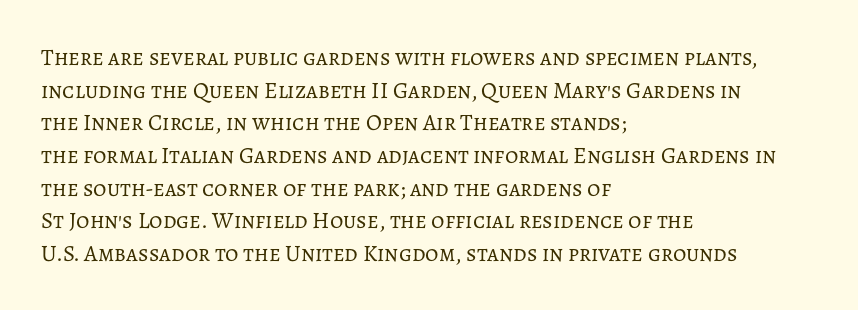
{"italic": "no", "bold": "no", "underline": "no", "align": "left", "line_spacing": "normal", "line_spacing_ratio": 1.42, "letter_spacing": "normal", "letter_spacing_em": 0.0, "glyph_px": 23}
